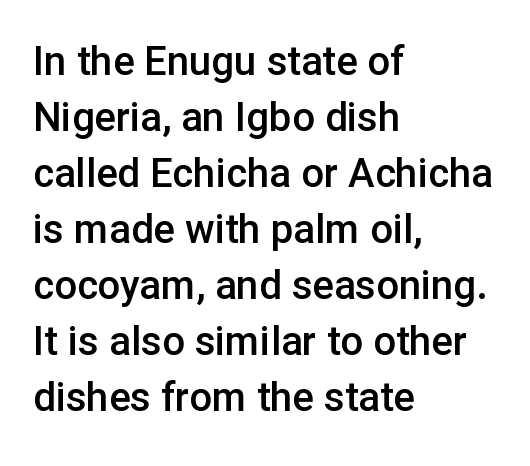
The image shows 40 px semibold sans-serif type, upright; set left-aligned, normal line spacing (1.4x), normal letter spacing, not underlined; low stroke contrast and a medium x-height.
